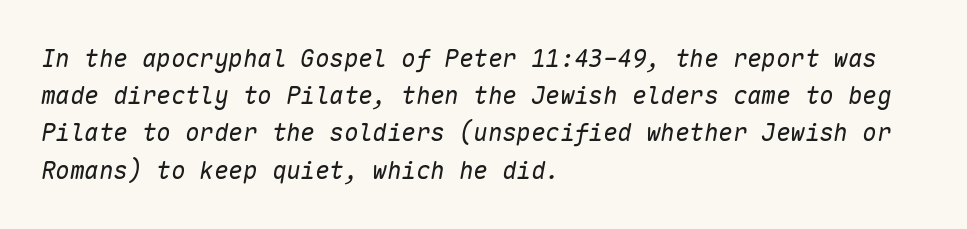
The rag falls on the right side of this text block. The space beneath each line is pristine and unruled. When letters slant like this, we call the style italic. On a weight scale, this lands at 450 or below. Students, observe: this is what conventionally led text looks like.
